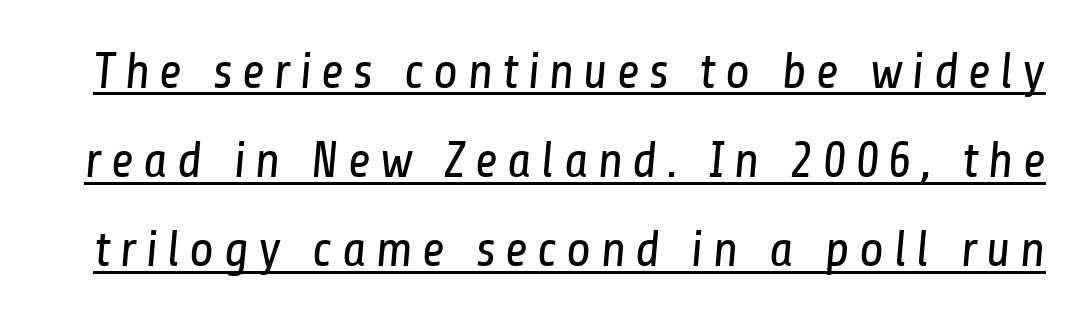
{"serif": "no", "bold": "no", "weight": "regular", "width": "condensed", "stroke_contrast": "low", "x_height": "medium", "monospaced": "no", "underline": "yes", "line_spacing_ratio": 1.75, "glyph_px": 51}
